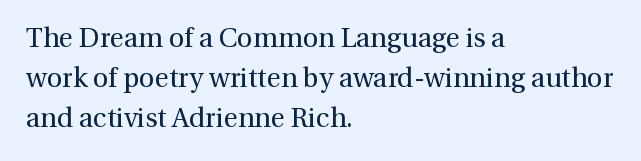
The image shows 27 px text type, upright; set left-aligned, normal line spacing (1.49x), normal letter spacing, not underlined.
